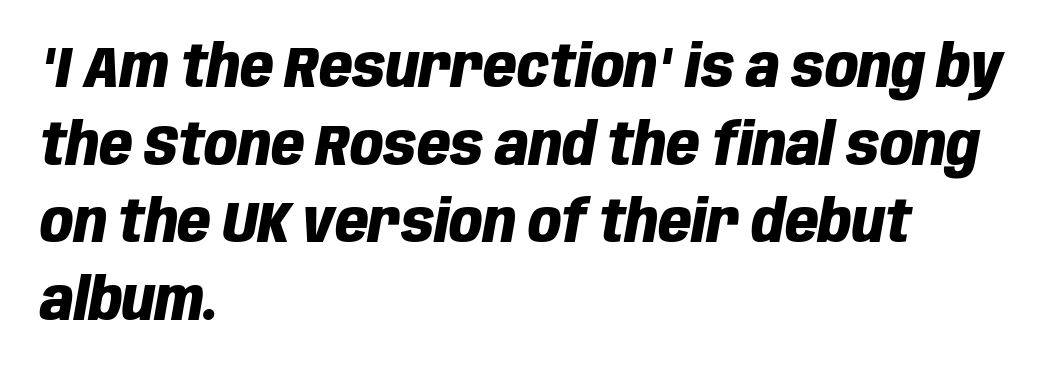
Descender tails drop into unmarked territory. Is there much room between lines? A standard amount, neither cramped nor airy. Visually the block forms a straight wall on the left and a jagged coastline on the right. A typesetter would call this proportional, since set widths differ per character.
